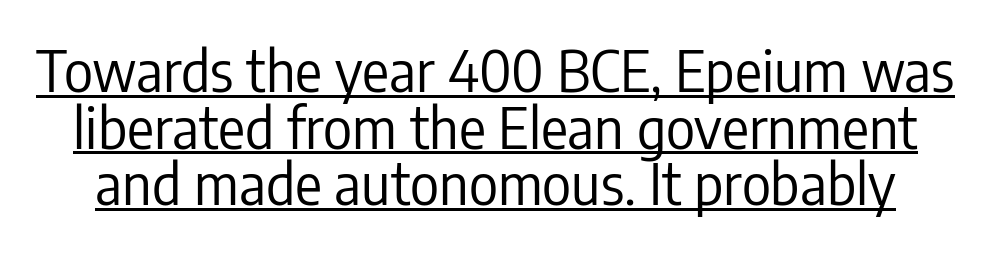
Each letter keeps its own natural width here, so spacing adapts to shape. Does the type have serifs? No, each stem ends abruptly. This is the regular roman posture of the typeface. Beneath each row of characters lies a ruled line.
